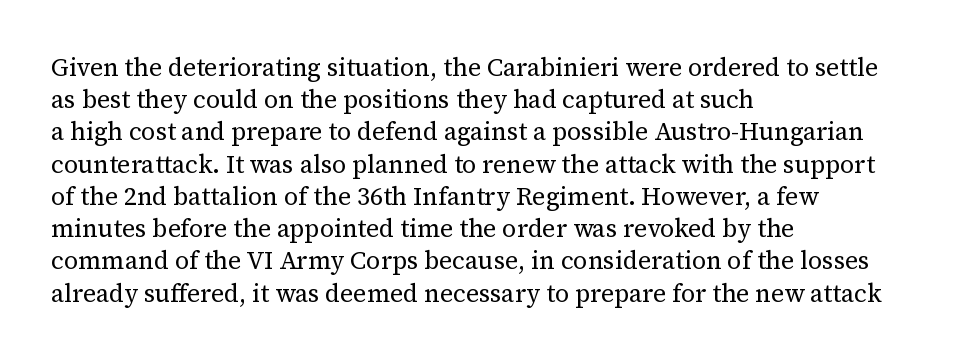
{"italic": "no", "bold": "no", "underline": "no", "align": "left", "line_spacing": "normal", "line_spacing_ratio": 1.29, "letter_spacing": "normal", "letter_spacing_em": 0.0, "glyph_px": 25}
